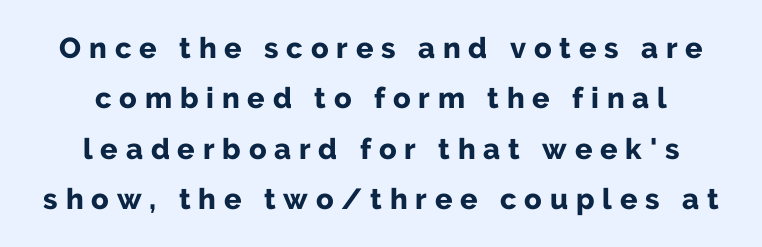
Spacing verdict: proportional, widths tailored to each character. Look at the stroke-to-counter ratio: heavy, a bold. In terms of posture, this sample is upright. A typesetter would call this heavily tracked-out type. You can tell from the bare stems that sans-serif type was used.
